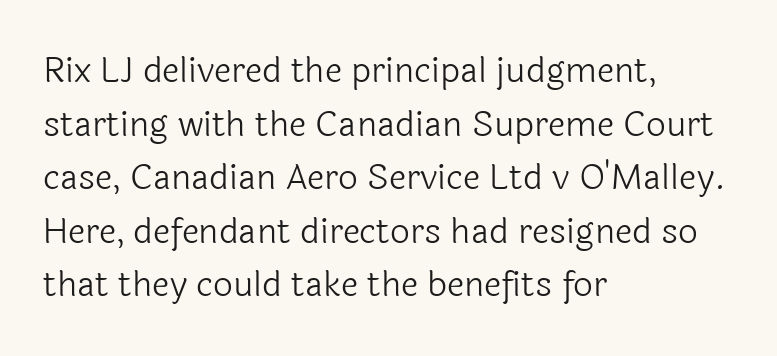
Q: Is the text bold? A: No.
Q: Is the text italic (slanted)? A: No, it is upright.
Q: Is the typeface a serif or a sans-serif typeface? A: Sans-serif.
Q: Is the text underlined? A: No.
Q: How is the paragraph aligned? A: Left-aligned.
Q: Is the spacing between letters normal or unusually wide? A: Normal.
Q: Is the spacing between lines tight, normal or loose? A: Normal.
Q: Width (condensed, normal, or wide)? A: Normal.
Q: x-height? A: Medium.
Q: Monospaced? A: No.
